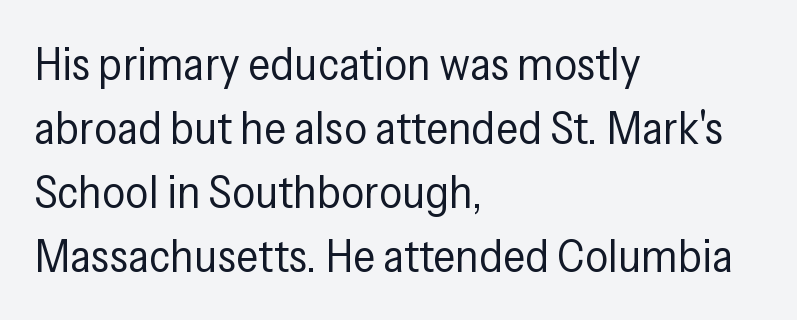
{"serif": "no", "italic": "no", "bold": "no", "weight": "regular", "width": "condensed", "stroke_contrast": "low", "x_height": "medium", "monospaced": "no", "underline": "no", "align": "left", "line_spacing": "normal", "line_spacing_ratio": 1.39, "letter_spacing": "normal", "letter_spacing_em": 0.0, "glyph_px": 46}
